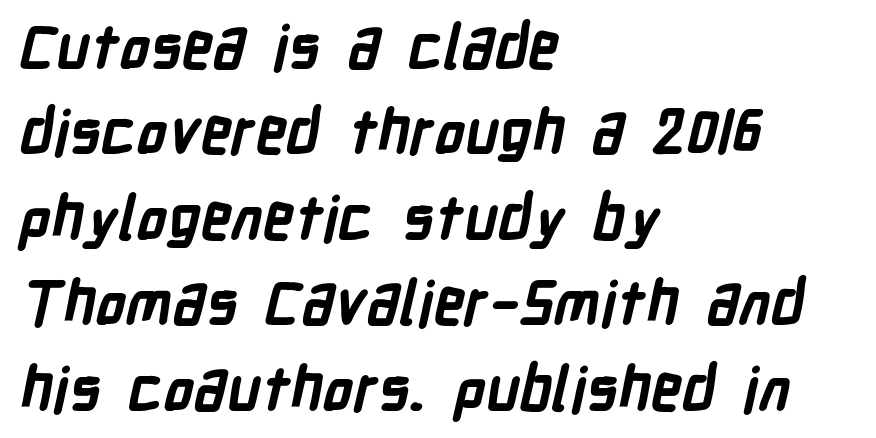
{"serif": "no", "bold": "yes", "weight": "bold", "width": "condensed", "stroke_contrast": "low", "x_height": "medium", "monospaced": "no", "underline": "no", "align": "left", "line_spacing": "normal", "line_spacing_ratio": 1.4, "letter_spacing": "normal", "letter_spacing_em": 0.0, "glyph_px": 61}
